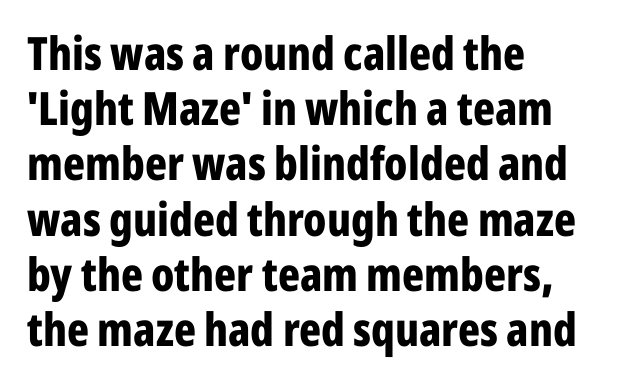
{"serif": "no", "italic": "no", "bold": "yes", "weight": "bold", "width": "condensed", "stroke_contrast": "low", "x_height": "medium", "monospaced": "no", "underline": "no", "align": "left", "line_spacing_ratio": 1.2, "letter_spacing": "normal", "letter_spacing_em": 0.0, "glyph_px": 46}
